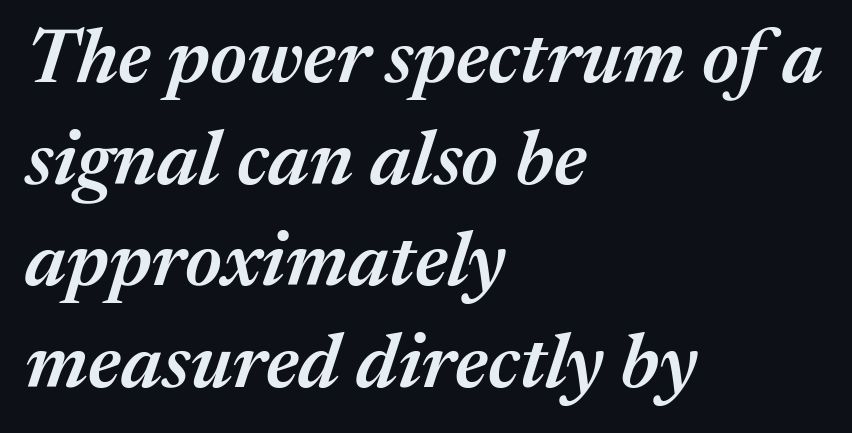
The image shows 77 px semibold type, italic (leaning right); set left-aligned, normal line spacing (1.32x), normal letter spacing, not underlined; medium stroke contrast and a medium x-height.
